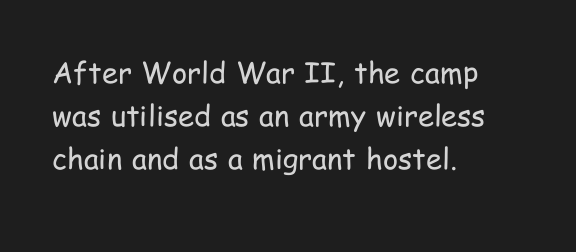
Q: Is the text bold? A: No.
Q: Is the text italic (slanted)? A: No, it is upright.
Q: Is the typeface a serif or a sans-serif typeface? A: Sans-serif.
Q: Is the text underlined? A: No.
Q: How is the paragraph aligned? A: Left-aligned.
Q: Is the spacing between letters normal or unusually wide? A: Normal.
Q: Is the spacing between lines tight, normal or loose? A: Normal.
Q: Width (condensed, normal, or wide)? A: Condensed.
Q: Stroke contrast? A: Low.
Q: x-height? A: Medium.
Q: Monospaced? A: No.
